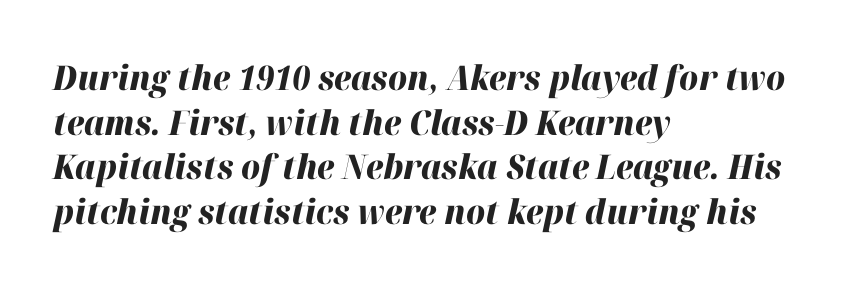
Rendered with sloped, italic letterforms. Each letter keeps its own natural width here, so spacing adapts to shape. Anything drawn beneath the words? Only blank space. These lines are set flush left with a ragged right edge. Emphasis by weight is at full strength: bold. Students, observe: this is what conventionally led text looks like.
